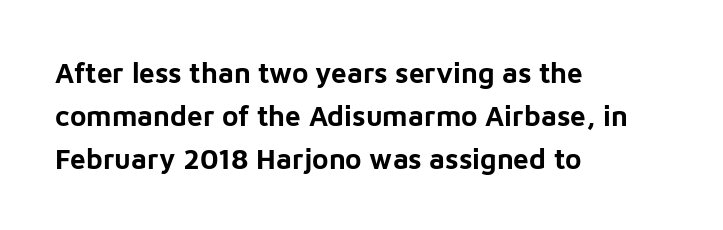
Q: Is the text bold? A: Yes.
Q: Is the text italic (slanted)? A: No, it is upright.
Q: Is the typeface a serif or a sans-serif typeface? A: Sans-serif.
Q: Is the text underlined? A: No.
Q: How is the paragraph aligned? A: Left-aligned.
Q: Is the spacing between letters normal or unusually wide? A: Normal.
Q: Is the spacing between lines tight, normal or loose? A: Normal.
Q: Width (condensed, normal, or wide)? A: Normal.
Q: Stroke contrast? A: Low.
Q: x-height? A: Medium.
Q: Monospaced? A: No.
